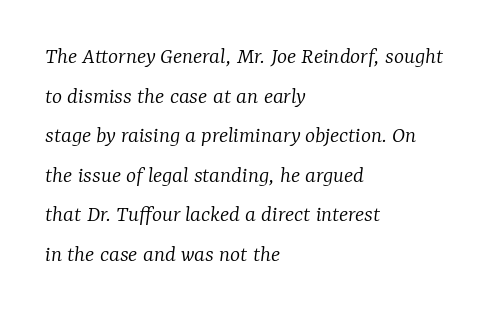
{"italic": "yes", "lean": "right", "slant_degrees": 7, "bold": "no", "underline": "no", "align": "left", "line_spacing": "normal", "line_spacing_ratio": 1.65, "letter_spacing": "normal", "letter_spacing_em": 0.0, "glyph_px": 24}
